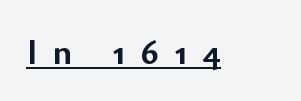
The image shows 36 px semibold sans-serif type, upright; set unusually wide letter spacing (+0.43 em), underlined; low stroke contrast and a small x-height.
